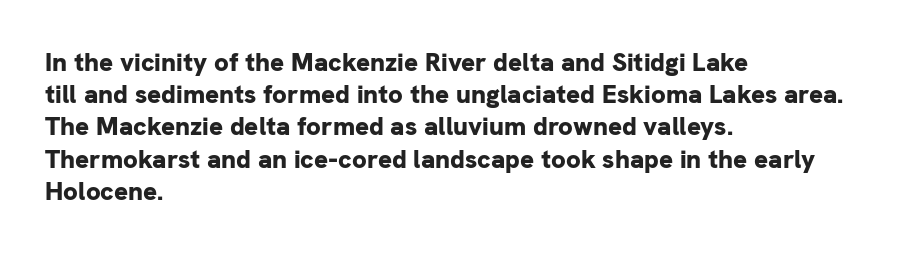
{"italic": "no", "bold": "yes", "underline": "no", "align": "left", "line_spacing_ratio": 1.24, "letter_spacing": "normal", "letter_spacing_em": 0.0, "glyph_px": 26}
